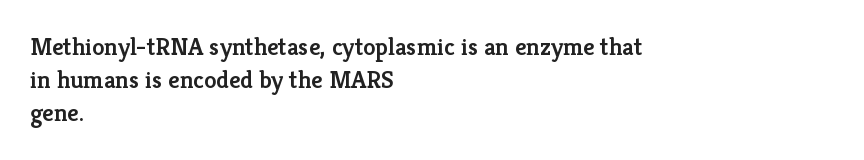
The image shows 25 px text type, upright; set left-aligned, normal line spacing (1.33x), normal letter spacing, not underlined.
